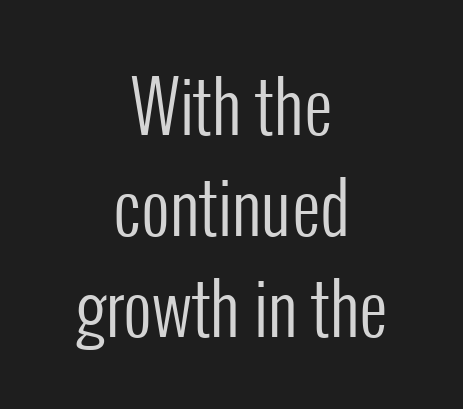
The image shows 70 px regular-weight, condensed sans-serif type, upright; set centered, normal line spacing (1.44x), normal letter spacing, not underlined; low stroke contrast and a medium x-height.
